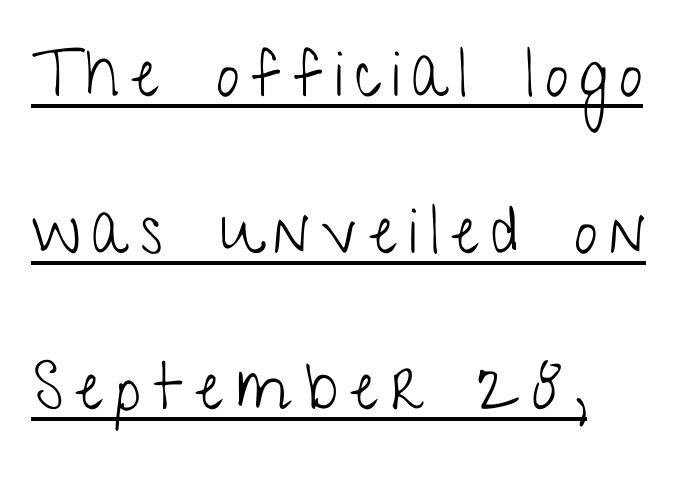
Each line starts at the same left margin while the right side varies. If you drew a line through each stem, it would be perfectly vertical. Here the designer chose a conventional face with non-uniform glyph widths. Does a line run under the words? Yes, clearly. A sans-serif font was chosen for this passage.
